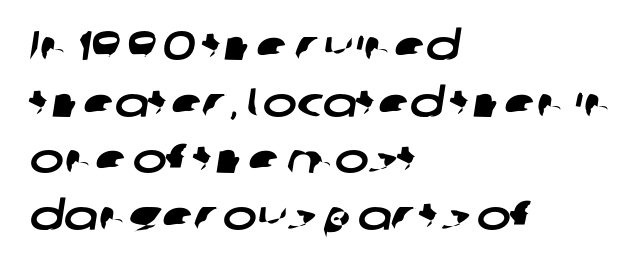
{"serif": "no", "width": "wide", "stroke_contrast": "low", "x_height": "medium", "monospaced": "no", "underline": "no", "align": "left", "line_spacing": "normal", "line_spacing_ratio": 1.38, "letter_spacing": "normal", "letter_spacing_em": 0.0, "glyph_px": 41}
